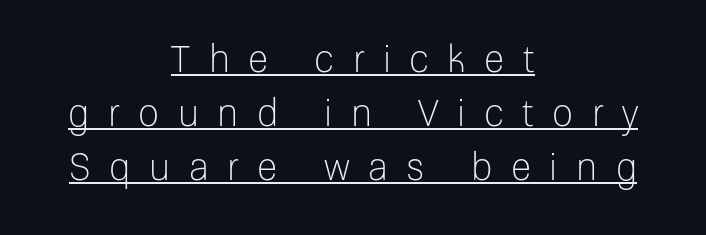
{"serif": "no", "italic": "no", "bold": "no", "weight": "light", "width": "normal", "stroke_contrast": "low", "x_height": "medium", "monospaced": "no", "underline": "yes", "align": "center", "line_spacing": "normal", "line_spacing_ratio": 1.46, "letter_spacing": "wide", "letter_spacing_em": 0.5, "glyph_px": 37}
